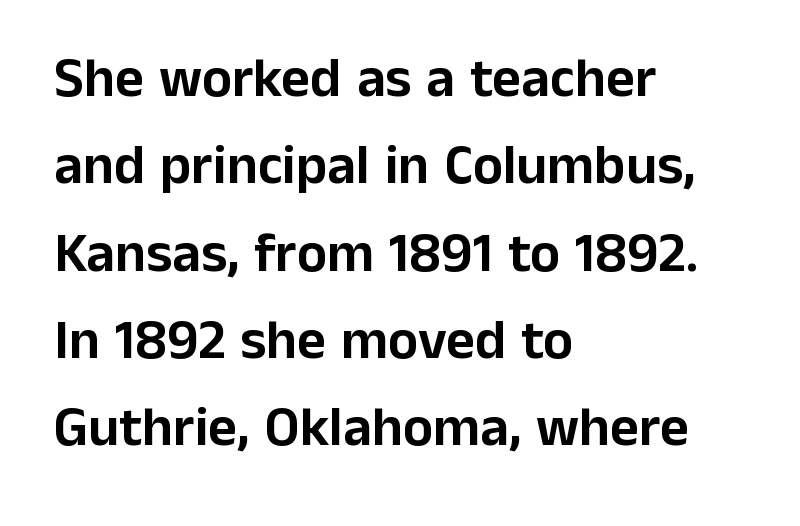
The image shows 56 px sans-serif type, upright; set left-aligned, normal line spacing (1.56x), normal letter spacing, not underlined; low stroke contrast and a medium x-height.
